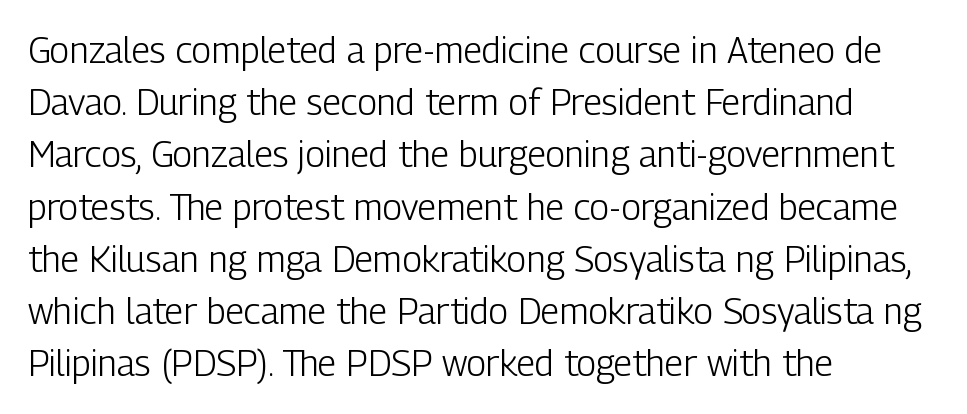
This is not heavy type; no bold has been used. Notice how descenders clear the ascenders below comfortably — that's standard leading. These lines are composed in type without serifs. Does extra space separate the letters? No, they use regular spacing.
